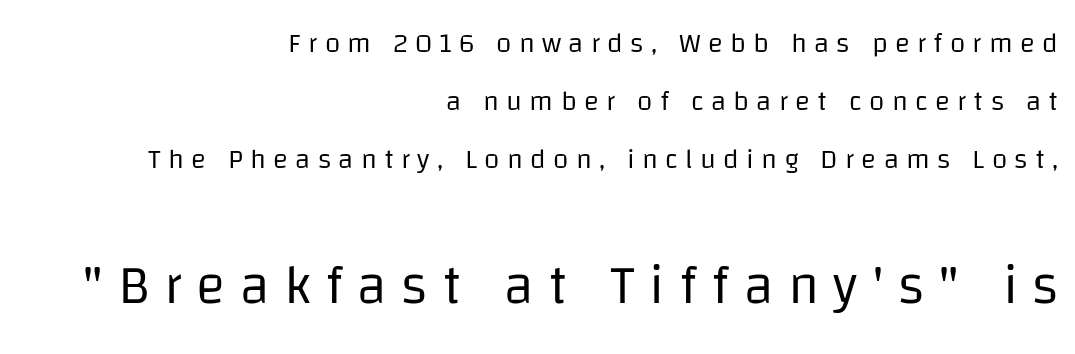
{"serif": "no", "italic": "no", "bold": "no", "weight": "regular", "width": "normal", "stroke_contrast": "low", "x_height": "large", "monospaced": "no", "underline": "no", "align": "right", "line_spacing": "loose", "line_spacing_ratio": 2.07, "letter_spacing": "wide", "letter_spacing_em": 0.26, "larger_block": "second", "size_ratio": 1.96, "glyph_px": 55}
